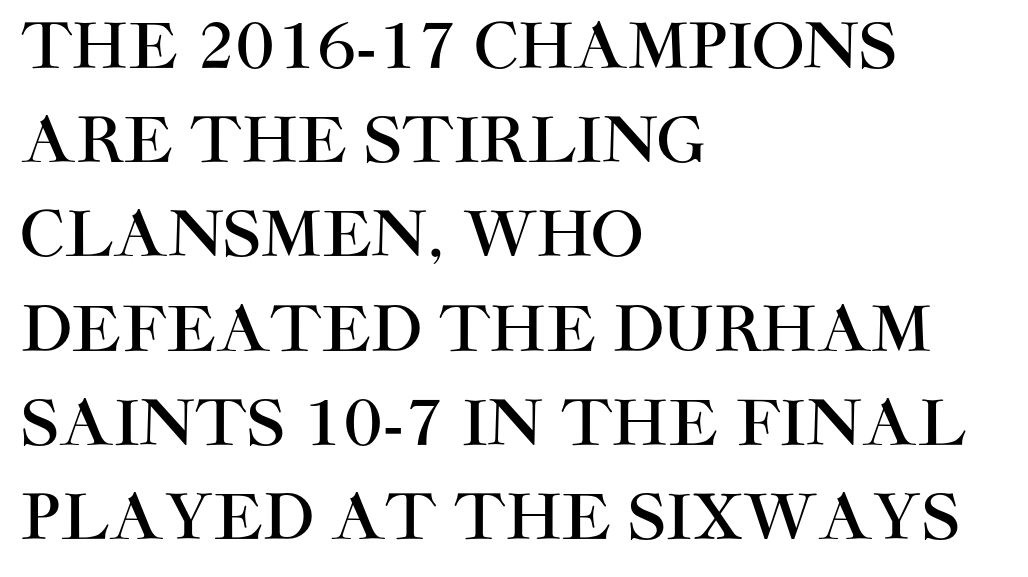
This is the regular roman posture of the typeface. Each letter's strokes conclude bluntly, with no projecting serifs. This sample has the flowing, uneven cadence of proportional lettering. Nothing unusual about the tracking: characters are spaced as the font intends. Teacher's note: observe the even left margin — that is flush-left alignment.
